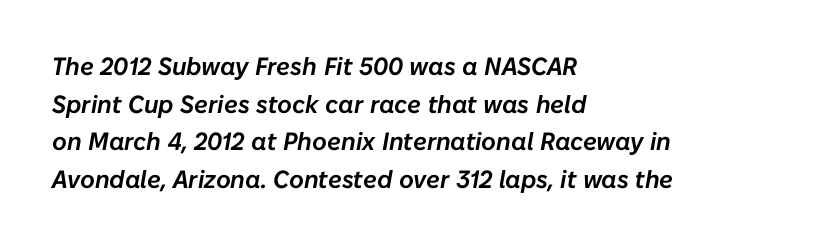
The image shows 25 px text type, italic (leaning right); set left-aligned, normal line spacing (1.51x), normal letter spacing, not underlined.
